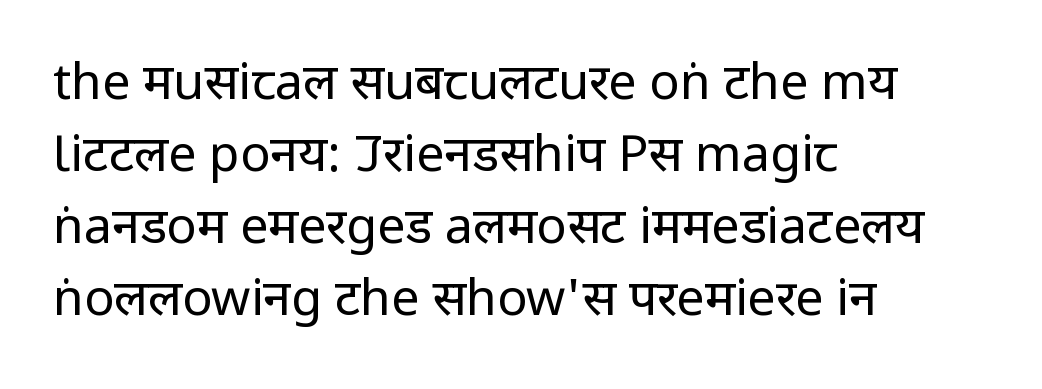
Q: Is the text bold? A: No.
Q: Is the text italic (slanted)? A: No, it is upright.
Q: Is the typeface a serif or a sans-serif typeface? A: Sans-serif.
Q: Is the text underlined? A: No.
Q: How is the paragraph aligned? A: Left-aligned.
Q: Is the spacing between letters normal or unusually wide? A: Normal.
Q: Is the spacing between lines tight, normal or loose? A: Normal.
Q: Width (condensed, normal, or wide)? A: Condensed.
Q: Stroke contrast? A: Low.
Q: x-height? A: Large.
Q: Monospaced? A: No.
